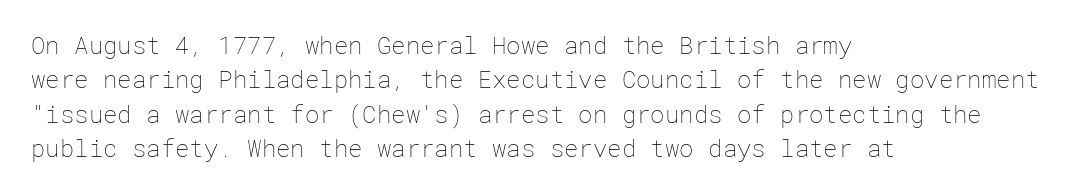
{"italic": "no", "bold": "no", "underline": "no", "align": "left", "line_spacing": "normal", "line_spacing_ratio": 1.43, "letter_spacing": "normal", "letter_spacing_em": 0.0, "glyph_px": 24}
